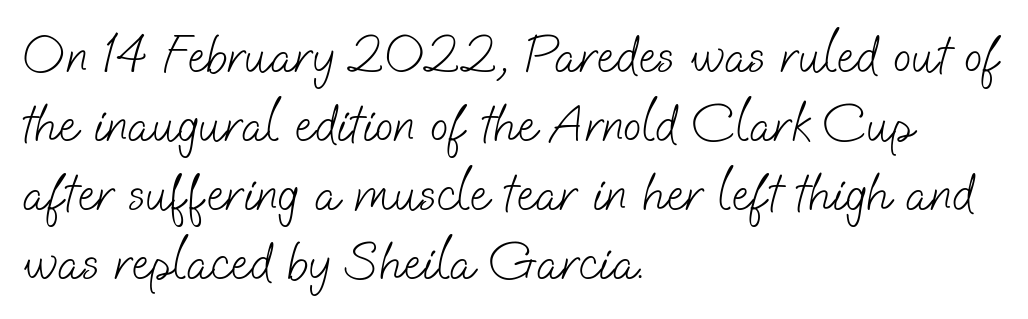
The image shows 54 px light sans-serif type; set left-aligned, normal line spacing (1.28x), normal letter spacing, not underlined; low stroke contrast and a small x-height.
